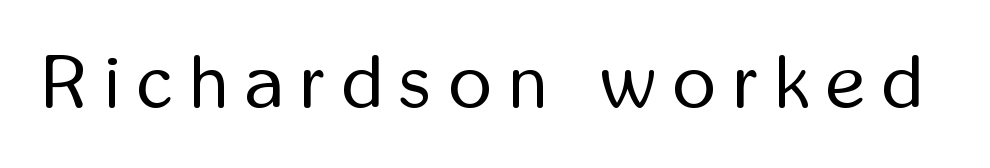
Q: Is the text bold? A: No.
Q: Is the text italic (slanted)? A: No, it is upright.
Q: Is the typeface a serif or a sans-serif typeface? A: Sans-serif.
Q: Is the text underlined? A: No.
Q: Is the spacing between letters normal or unusually wide? A: Unusually wide.
Q: Width (condensed, normal, or wide)? A: Condensed.
Q: Stroke contrast? A: Low.
Q: x-height? A: Medium.
Q: Monospaced? A: No.
